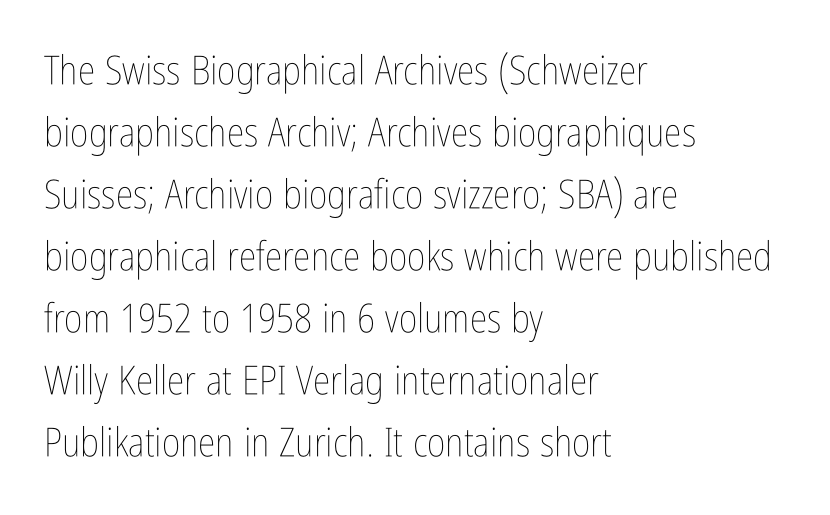
The image shows 40 px thin, condensed type, upright; set left-aligned, normal line spacing (1.55x), normal letter spacing, not underlined; low stroke contrast and a medium x-height.
